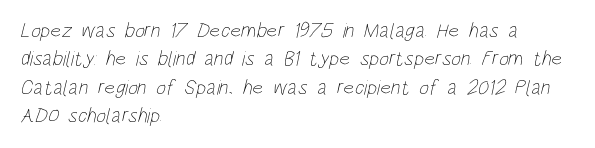
{"bold": "no", "underline": "no", "align": "left", "line_spacing": "normal", "line_spacing_ratio": 1.35, "letter_spacing": "normal", "letter_spacing_em": 0.0, "glyph_px": 21}
